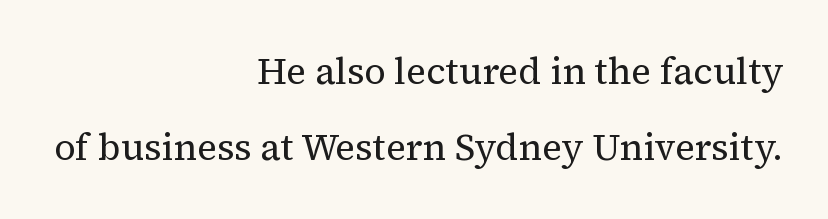
Honestly, the letter spacing is just normal — you wouldn't notice it. Ordinary non-slanted type is in use. Any mark beneath the type? The region is blank. The rendering uses natural spacing where letterforms have individual widths.
